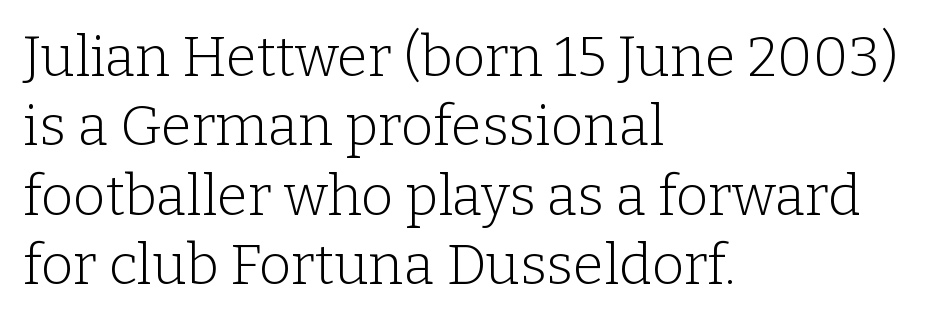
{"serif": "yes", "italic": "no", "bold": "no", "weight": "light", "width": "normal", "stroke_contrast": "low", "x_height": "medium", "monospaced": "no", "underline": "no", "align": "left", "line_spacing_ratio": 1.24, "letter_spacing": "normal", "letter_spacing_em": 0.0, "glyph_px": 56}
